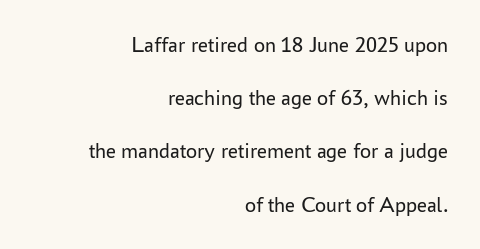
The image shows 22 px text type, upright; set right-aligned, loose line spacing (2.42x), normal letter spacing, not underlined.
